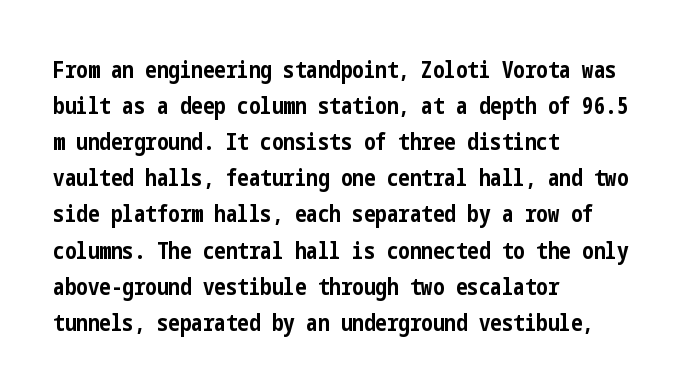
Notice how descenders clear the ascenders below comfortably — that's standard leading. The sample has been set heavy, in full bold. Italic? Not at all — the glyphs are vertical. A bare baseline throughout the passage. The rag falls on the right side of this text block. Inter-character spacing is left at the font's built-in metrics.
